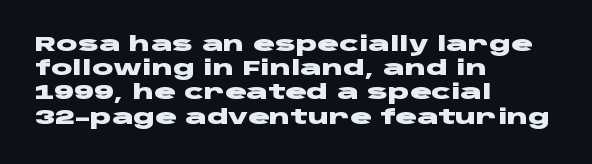
{"italic": "no", "bold": "yes", "underline": "no", "align": "left", "line_spacing_ratio": 1.21, "letter_spacing": "normal", "letter_spacing_em": 0.0, "glyph_px": 20}
